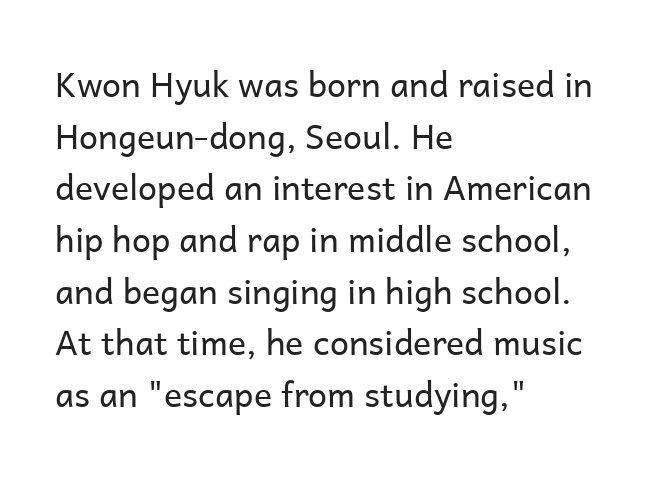
{"serif": "no", "italic": "no", "bold": "no", "weight": "regular", "width": "normal", "stroke_contrast": "low", "x_height": "medium", "monospaced": "no", "underline": "no", "align": "left", "line_spacing": "normal", "line_spacing_ratio": 1.52, "letter_spacing": "normal", "letter_spacing_em": 0.0, "glyph_px": 34}
